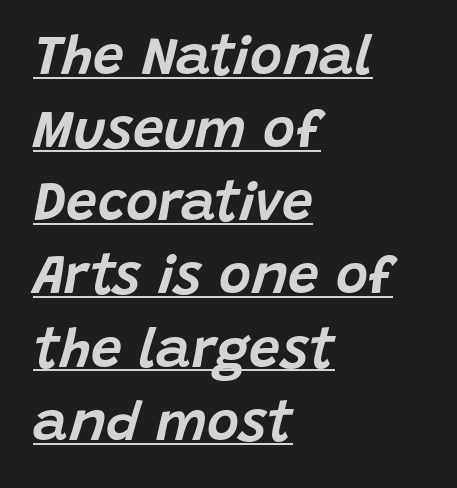
{"italic": "yes", "lean": "right", "slant_degrees": 15, "width": "normal", "stroke_contrast": "low", "x_height": "large", "monospaced": "no", "underline": "yes", "align": "left", "line_spacing": "normal", "line_spacing_ratio": 1.33, "letter_spacing": "normal", "letter_spacing_em": 0.0, "glyph_px": 55}
